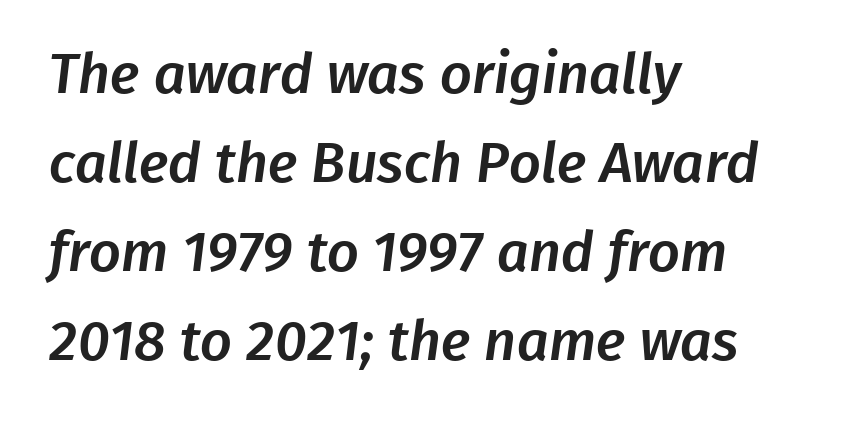
{"serif": "no", "width": "normal", "stroke_contrast": "low", "x_height": "medium", "monospaced": "no", "underline": "no", "align": "left", "line_spacing": "normal", "line_spacing_ratio": 1.59, "letter_spacing": "normal", "letter_spacing_em": 0.0, "glyph_px": 56}
